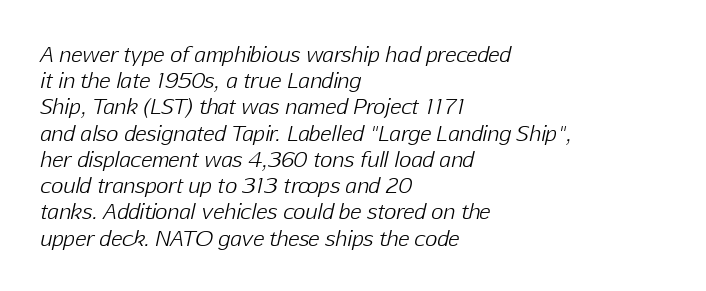
{"italic": "yes", "lean": "right", "slant_degrees": 12, "bold": "no", "underline": "no", "align": "left", "line_spacing": "normal", "line_spacing_ratio": 1.25, "letter_spacing": "normal", "letter_spacing_em": 0.0, "glyph_px": 21}
